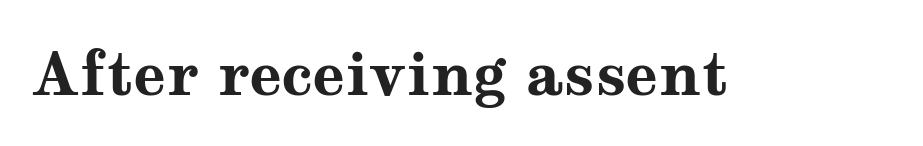
{"serif": "yes", "italic": "no", "bold": "yes", "weight": "bold", "width": "wide", "stroke_contrast": "medium", "x_height": "medium", "monospaced": "no", "underline": "no", "letter_spacing": "normal", "letter_spacing_em": 0.0, "glyph_px": 60}
